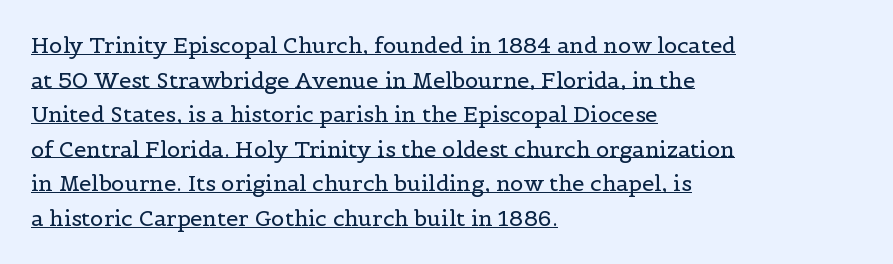
The image shows 22 px text type, upright; set left-aligned, normal line spacing (1.57x), normal letter spacing, underlined.
